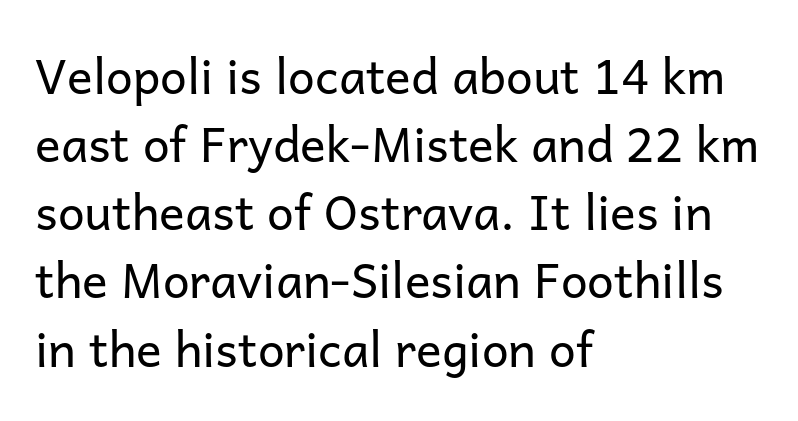
{"serif": "no", "italic": "no", "bold": "no", "weight": "regular", "width": "normal", "stroke_contrast": "low", "x_height": "medium", "monospaced": "no", "underline": "no", "align": "left", "line_spacing": "normal", "line_spacing_ratio": 1.42, "letter_spacing": "normal", "letter_spacing_em": 0.0, "glyph_px": 48}
